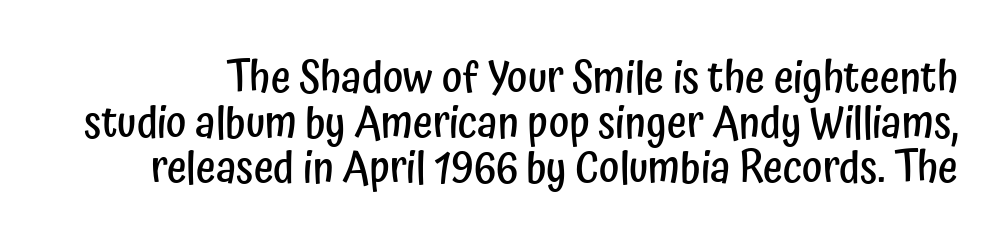
{"serif": "no", "italic": "no", "bold": "semi", "weight": "semibold", "width": "condensed", "stroke_contrast": "low", "x_height": "medium", "monospaced": "no", "underline": "no", "line_spacing": "tight", "line_spacing_ratio": 1.05, "letter_spacing": "normal", "letter_spacing_em": 0.0, "glyph_px": 43}
